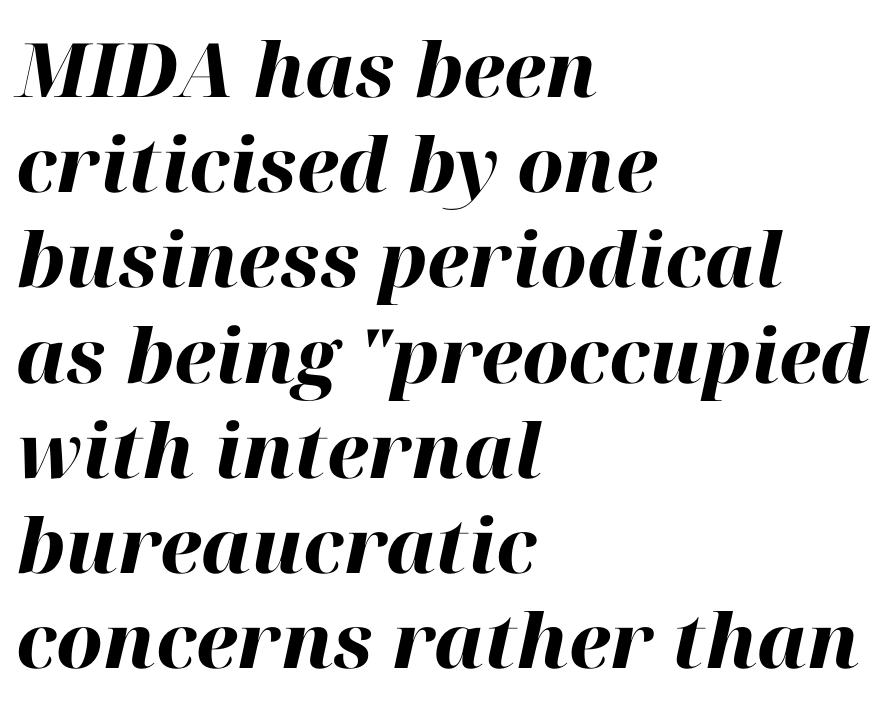
{"italic": "yes", "lean": "right", "slant_degrees": 12, "bold": "yes", "weight": "heavy", "width": "normal", "stroke_contrast": "high", "x_height": "medium", "monospaced": "no", "underline": "no", "align": "left", "line_spacing": "normal", "line_spacing_ratio": 1.27, "letter_spacing": "normal", "letter_spacing_em": 0.0, "glyph_px": 75}
